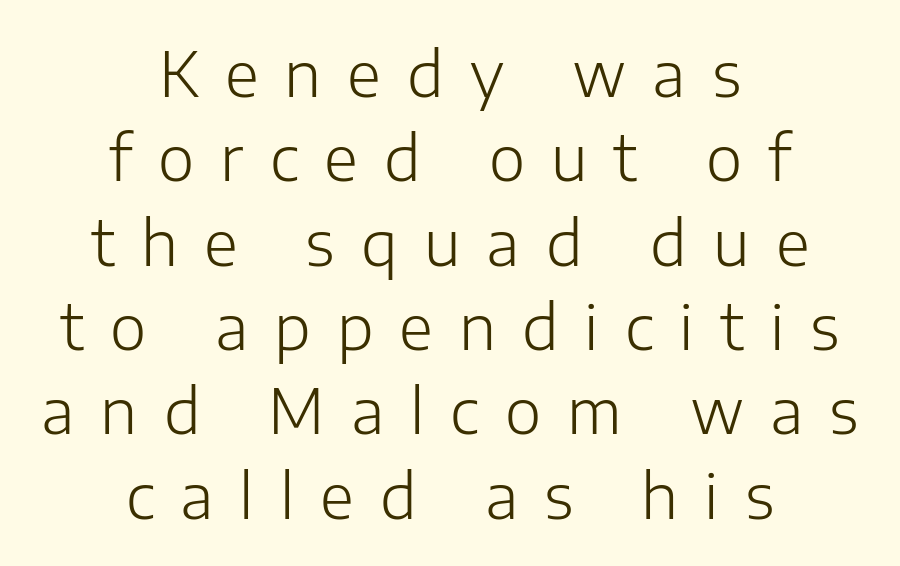
Every row of glyphs is offset so its center matches the block's center. Quick note: underline off. The characters display no serif detailing; their extremities are plain. Heaviness? Minimal to ordinary, like unemphasized prose. Letter spacing: wide. Do the characters align in a grid? No, the font is proportional.
